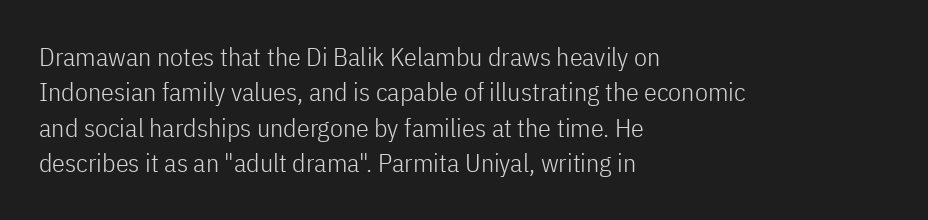
Vertically, the passage feels balanced, rows spaced as you'd expect. No italicization has been applied; the sample stays upright. A bare baseline throughout the passage. Think standard paragraph weight, or any step lighter than that.
